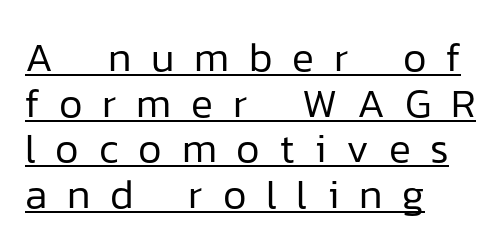
{"serif": "no", "italic": "no", "bold": "no", "weight": "regular", "width": "normal", "stroke_contrast": "low", "x_height": "medium", "monospaced": "no", "underline": "yes", "align": "left", "line_spacing": "tight", "line_spacing_ratio": 1.11, "letter_spacing": "wide", "letter_spacing_em": 0.48, "glyph_px": 41}
